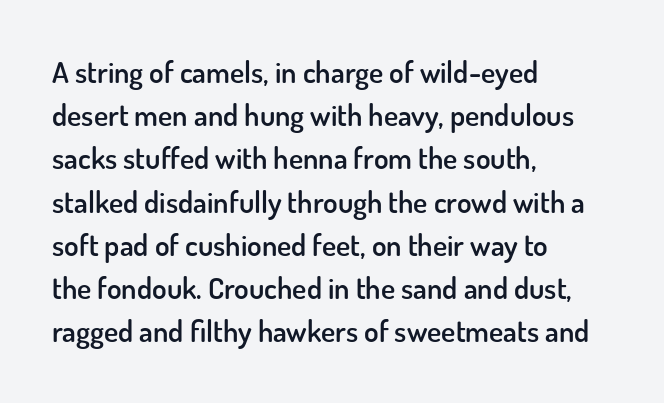
Q: Is the text bold? A: Semi-bold.
Q: Is the text italic (slanted)? A: No, it is upright.
Q: Is the typeface a serif or a sans-serif typeface? A: Sans-serif.
Q: Is the text underlined? A: No.
Q: How is the paragraph aligned? A: Left-aligned.
Q: Is the spacing between letters normal or unusually wide? A: Normal.
Q: Is the spacing between lines tight, normal or loose? A: Normal.
Q: Width (condensed, normal, or wide)? A: Normal.
Q: Stroke contrast? A: Low.
Q: x-height? A: Small.
Q: Monospaced? A: No.
